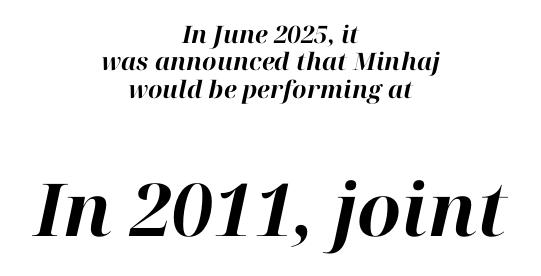
Q: Is the text bold? A: Yes.
Q: Is the text italic (slanted)? A: Yes, it leans right by about 12 degrees.
Q: Is the text underlined? A: No.
Q: How is the paragraph aligned? A: Centered.
Q: Is the spacing between letters normal or unusually wide? A: Normal.
Q: Is the spacing between lines tight, normal or loose? A: Tight.
Q: Which block of text is set in a larger size, the first (top) or the second (bottom)? A: The second (bottom) one.
Q: Width (condensed, normal, or wide)? A: Normal.
Q: Stroke contrast? A: High.
Q: x-height? A: Medium.
Q: Monospaced? A: No.
